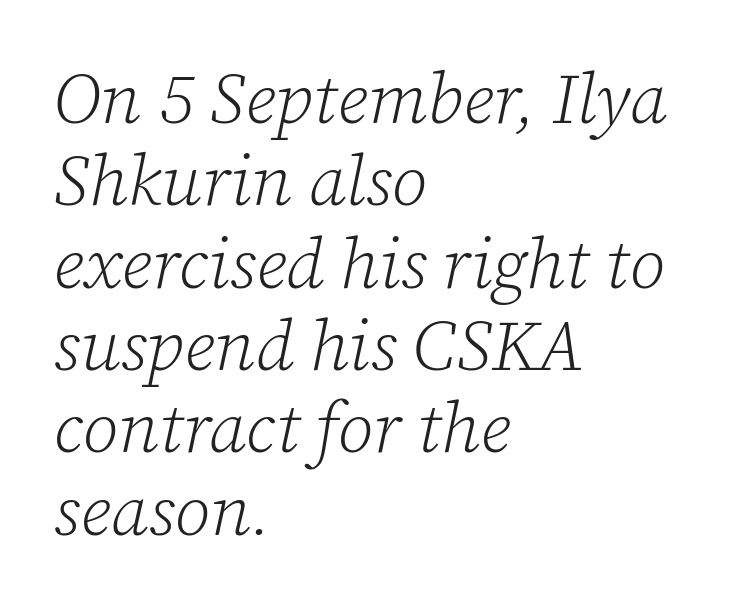
Q: Is the text bold? A: No.
Q: Is the text italic (slanted)? A: Yes, it leans right by about 12 degrees.
Q: Is the typeface a serif or a sans-serif typeface? A: Serif.
Q: Is the text underlined? A: No.
Q: How is the paragraph aligned? A: Left-aligned.
Q: Is the spacing between letters normal or unusually wide? A: Normal.
Q: Width (condensed, normal, or wide)? A: Normal.
Q: Stroke contrast? A: Low.
Q: x-height? A: Medium.
Q: Monospaced? A: No.
